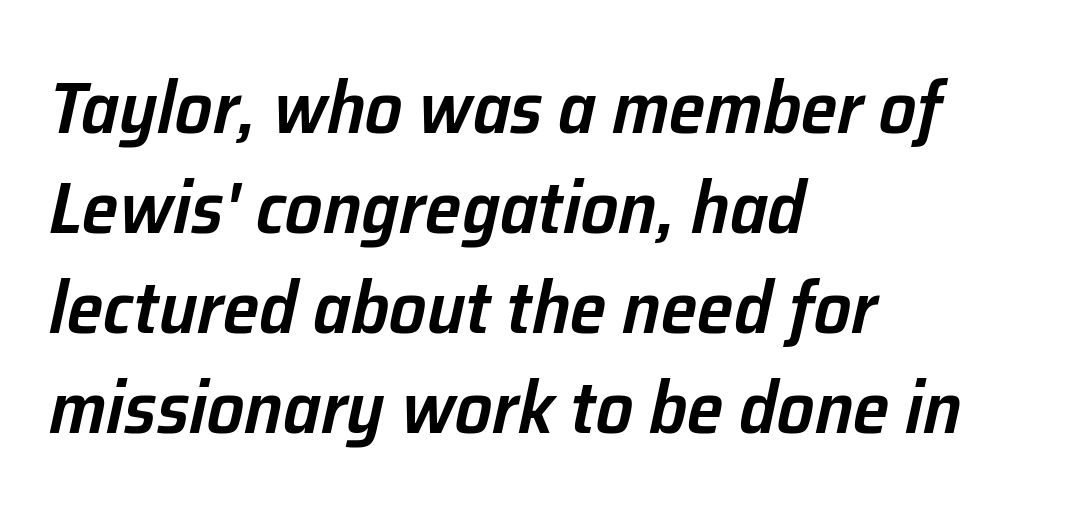
{"italic": "yes", "lean": "right", "slant_degrees": 12, "bold": "semi", "weight": "semibold", "width": "normal", "stroke_contrast": "low", "x_height": "medium", "monospaced": "no", "underline": "no", "align": "left", "line_spacing": "normal", "line_spacing_ratio": 1.35, "letter_spacing": "normal", "letter_spacing_em": 0.0, "glyph_px": 74}
